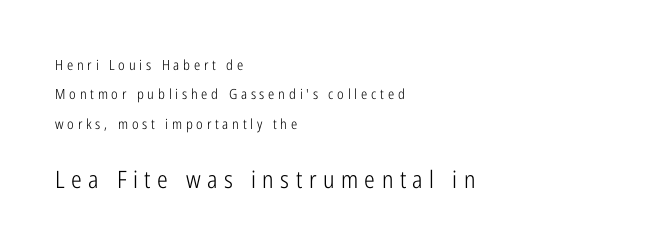
Q: Is the text bold? A: No.
Q: Is the text italic (slanted)? A: No, it is upright.
Q: Is the text underlined? A: No.
Q: How is the paragraph aligned? A: Left-aligned.
Q: Is the spacing between letters normal or unusually wide? A: Unusually wide.
Q: Is the spacing between lines tight, normal or loose? A: Loose.
Q: Which block of text is set in a larger size, the first (top) or the second (bottom)? A: The second (bottom) one.
